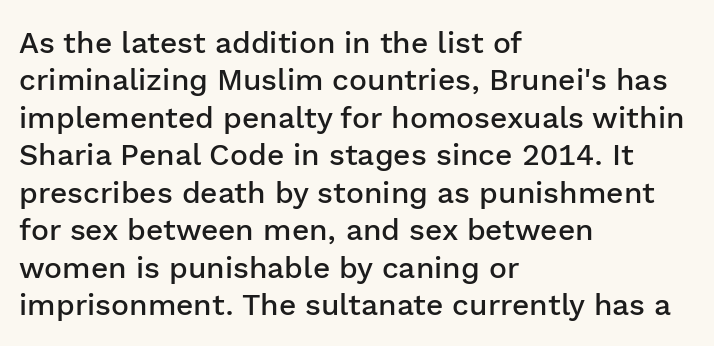
The image shows 30 px semibold sans-serif type, upright; set left-aligned, normal line spacing (1.25x), normal letter spacing, not underlined; low stroke contrast and a medium x-height.
